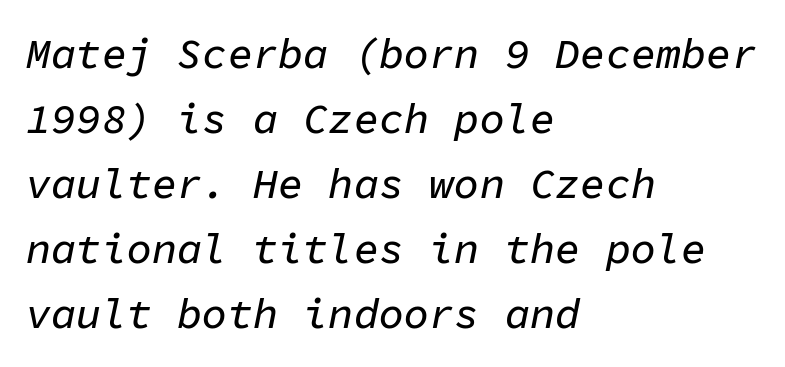
{"italic": "yes", "lean": "right", "slant_degrees": 11, "width": "normal", "stroke_contrast": "low", "x_height": "medium", "monospaced": "yes", "underline": "no", "align": "left", "line_spacing": "normal", "line_spacing_ratio": 1.55, "letter_spacing": "normal", "letter_spacing_em": 0.0, "glyph_px": 42}
